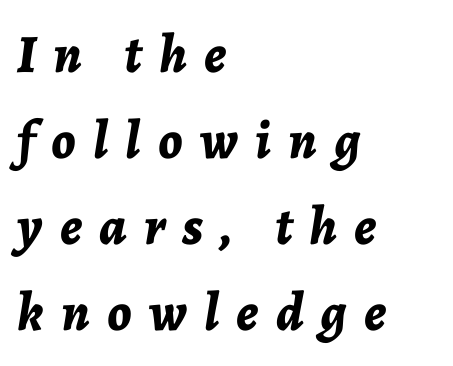
The image shows 54 px bold type, italic (leaning right); set left-aligned, normal line spacing (1.59x), unusually wide letter spacing (+0.32 em), not underlined; low stroke contrast and a medium x-height.
